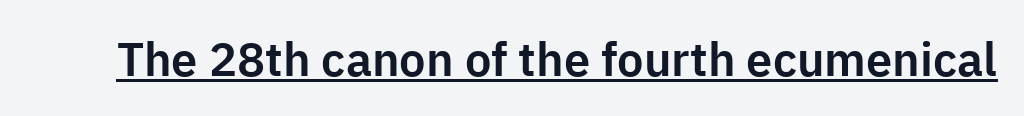
{"serif": "no", "italic": "no", "width": "normal", "stroke_contrast": "low", "x_height": "medium", "monospaced": "no", "underline": "yes", "letter_spacing": "normal", "letter_spacing_em": 0.0, "glyph_px": 47}
